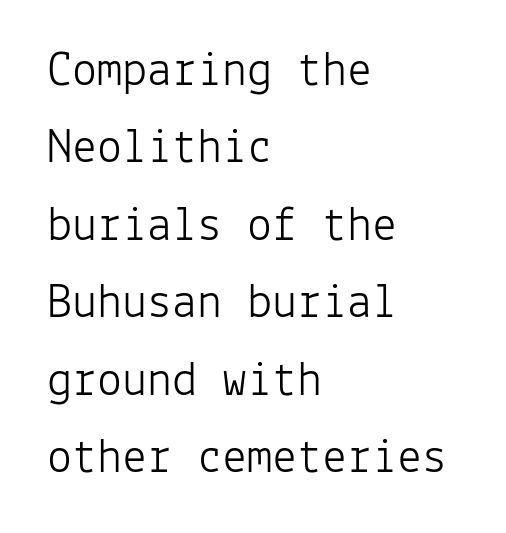
Horizontal alignment here is leftward, the default for most running prose. Tracking here is standard; glyphs follow each other at the usual distance. Every stem runs plumb, perpendicular to the baseline. The typesetting does not lean heavy: it is not bold.
